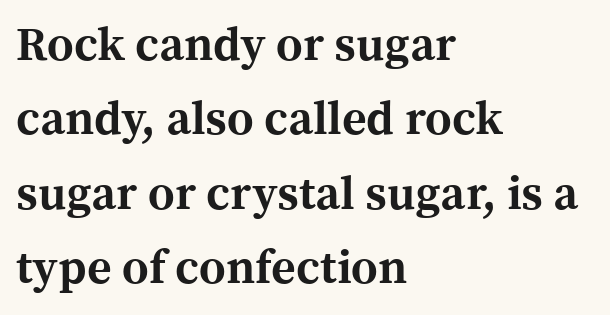
The image shows 47 px bold serif type, upright; set left-aligned, normal line spacing (1.58x), normal letter spacing, not underlined; a medium x-height.
